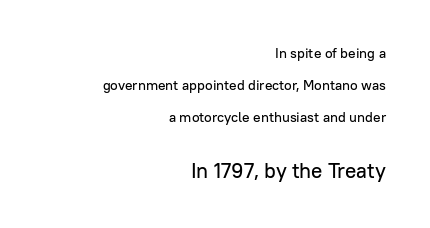
Q: Is the text italic (slanted)? A: No, it is upright.
Q: Is the text underlined? A: No.
Q: How is the paragraph aligned? A: Right-aligned.
Q: Is the spacing between letters normal or unusually wide? A: Normal.
Q: Is the spacing between lines tight, normal or loose? A: Loose.
Q: Which block of text is set in a larger size, the first (top) or the second (bottom)? A: The second (bottom) one.
